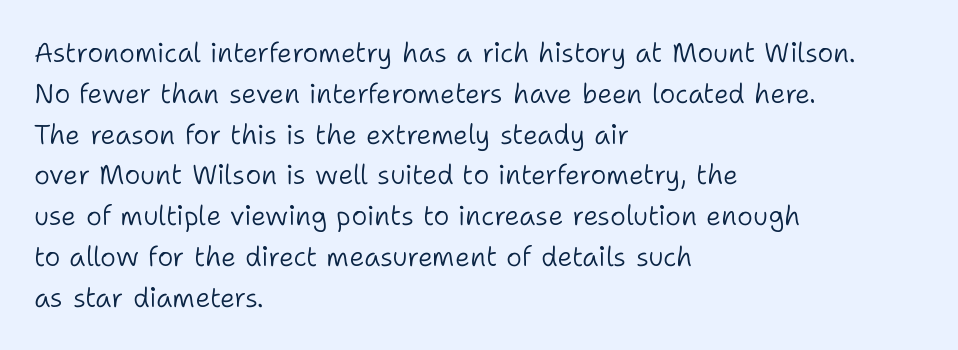
The image shows 27 px text type, upright; set left-aligned, normal line spacing (1.51x), normal letter spacing, not underlined.
